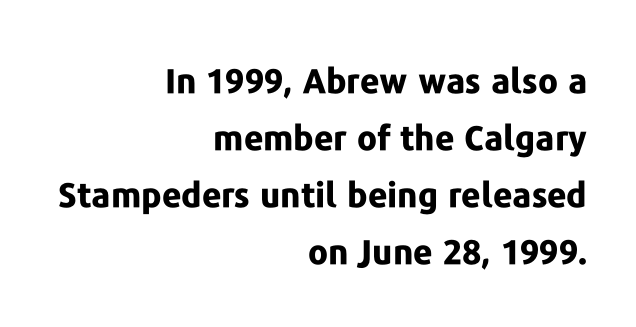
The image shows 34 px bold sans-serif type, upright; set right-aligned, normal line spacing (1.68x), normal letter spacing, not underlined; low stroke contrast and a medium x-height.
